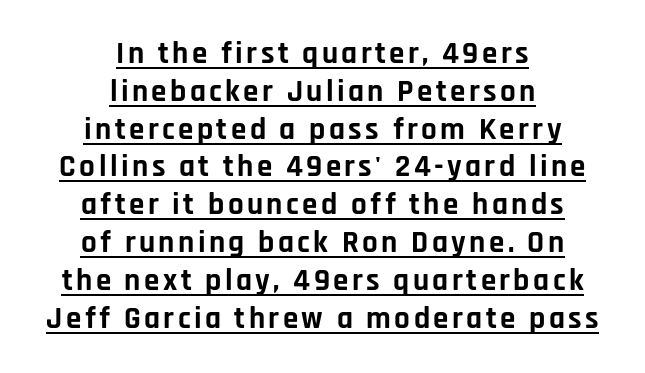
The image shows 31 px bold sans-serif type, upright; set centered, line spacing 1.22x, underlined; low stroke contrast and a large x-height.
